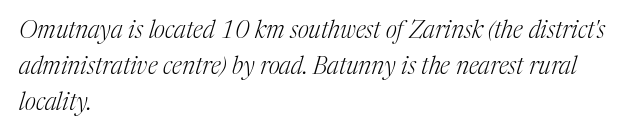
{"italic": "yes", "lean": "right", "slant_degrees": 17, "bold": "no", "underline": "no", "align": "left", "line_spacing": "normal", "line_spacing_ratio": 1.51, "letter_spacing": "normal", "letter_spacing_em": 0.0, "glyph_px": 24}
